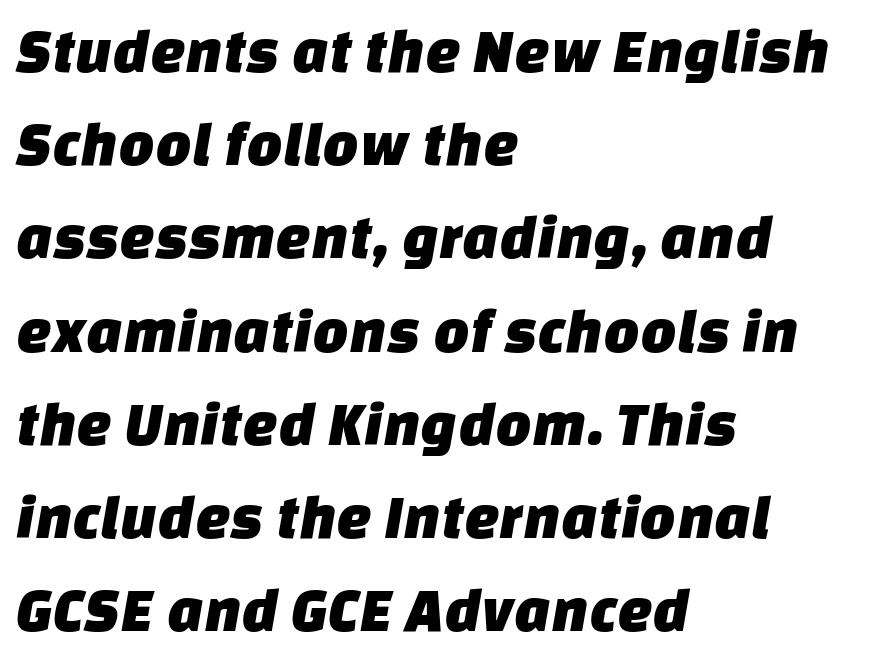
The image shows 63 px sans-serif type; set left-aligned, normal line spacing (1.48x), normal letter spacing, not underlined; low stroke contrast and a large x-height.
